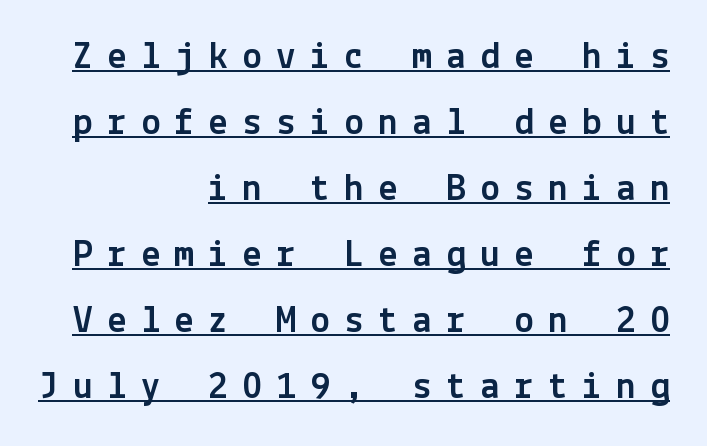
Q: Is the text italic (slanted)? A: No, it is upright.
Q: Is the typeface a serif or a sans-serif typeface? A: Sans-serif.
Q: Is the text underlined? A: Yes.
Q: How is the paragraph aligned? A: Right-aligned.
Q: Is the spacing between letters normal or unusually wide? A: Unusually wide.
Q: Is the spacing between lines tight, normal or loose? A: Normal.
Q: Width (condensed, normal, or wide)? A: Normal.
Q: x-height? A: Medium.
